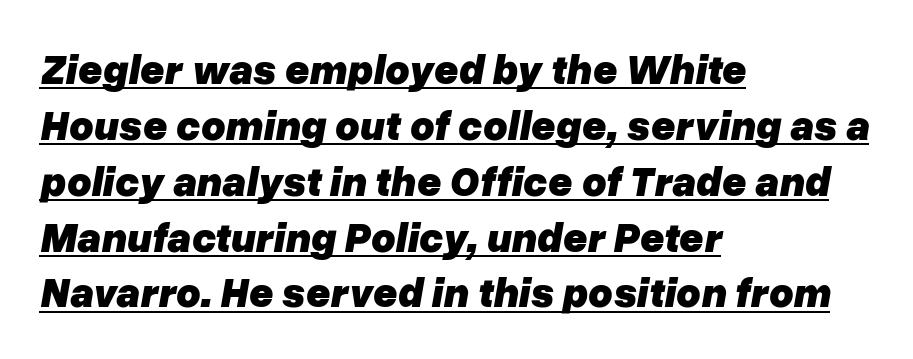
Q: Is the text bold? A: Yes.
Q: Is the text italic (slanted)? A: Yes, it leans right by about 10 degrees.
Q: Is the text underlined? A: Yes.
Q: How is the paragraph aligned? A: Left-aligned.
Q: Is the spacing between letters normal or unusually wide? A: Normal.
Q: Is the spacing between lines tight, normal or loose? A: Normal.
Q: Width (condensed, normal, or wide)? A: Normal.
Q: Stroke contrast? A: Low.
Q: x-height? A: Medium.
Q: Monospaced? A: No.
